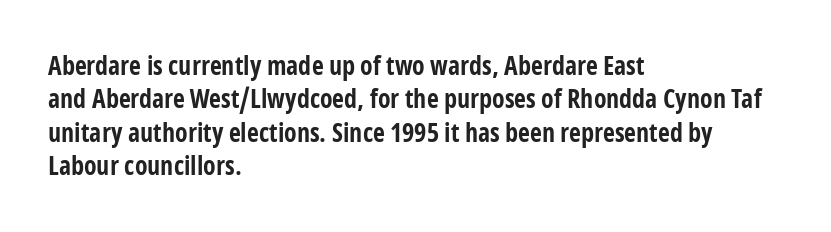
The image shows 26 px bold type, upright; set left-aligned, normal line spacing (1.28x), normal letter spacing, not underlined.
